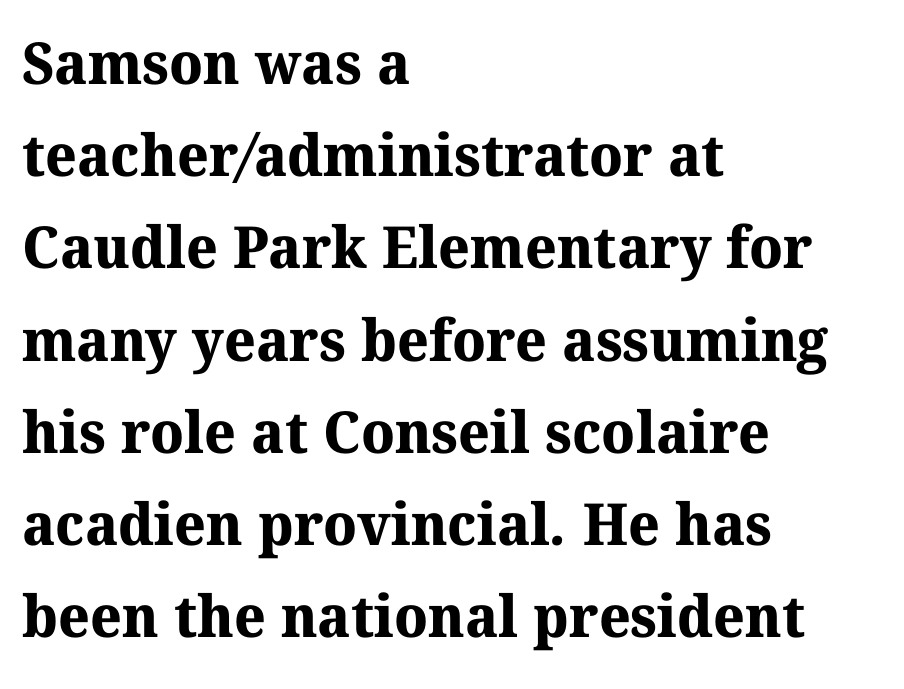
Q: Is the text bold? A: Yes.
Q: Is the typeface a serif or a sans-serif typeface? A: Serif.
Q: Is the text underlined? A: No.
Q: How is the paragraph aligned? A: Left-aligned.
Q: Is the spacing between letters normal or unusually wide? A: Normal.
Q: Is the spacing between lines tight, normal or loose? A: Normal.
Q: Width (condensed, normal, or wide)? A: Normal.
Q: Stroke contrast? A: Medium.
Q: x-height? A: Medium.
Q: Monospaced? A: No.
